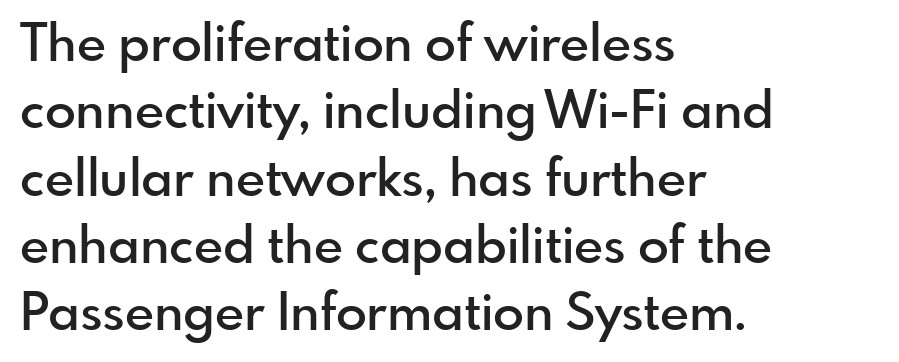
Designer's note — italics off, roman on. Each glyph is drawn with semibold strokes, heavier than normal yet not fully bold. The specimen omits any rule beneath the text block's lines. Words appear dense and cohesive because spacing is normal. The rows are spaced the way most documents space them.
